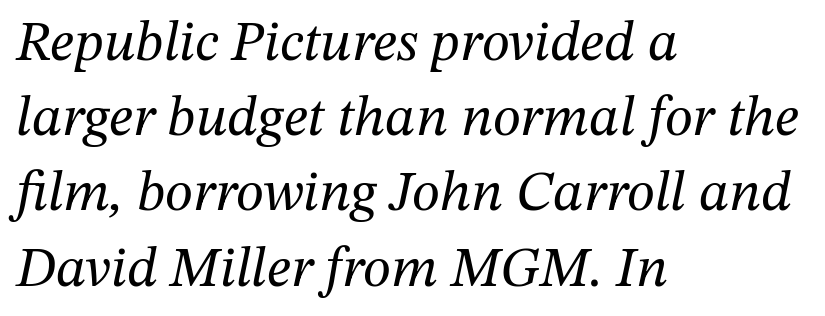
{"serif": "yes", "italic": "yes", "lean": "right", "slant_degrees": 12, "bold": "no", "weight": "regular", "width": "normal", "stroke_contrast": "medium", "x_height": "medium", "monospaced": "no", "underline": "no", "align": "left", "line_spacing": "normal", "line_spacing_ratio": 1.32, "letter_spacing": "normal", "letter_spacing_em": 0.0, "glyph_px": 57}
